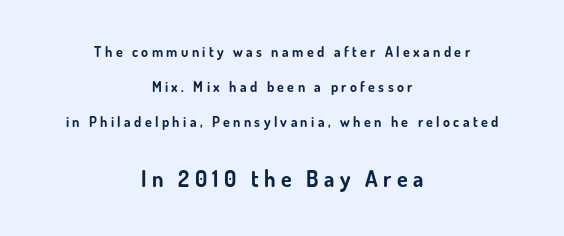
{"italic": "no", "bold": "yes", "underline": "no", "align": "center", "line_spacing": "loose", "line_spacing_ratio": 2.49, "letter_spacing": "wide", "letter_spacing_em": 0.24, "larger_block": "second", "size_ratio": 1.57, "glyph_px": 22}
